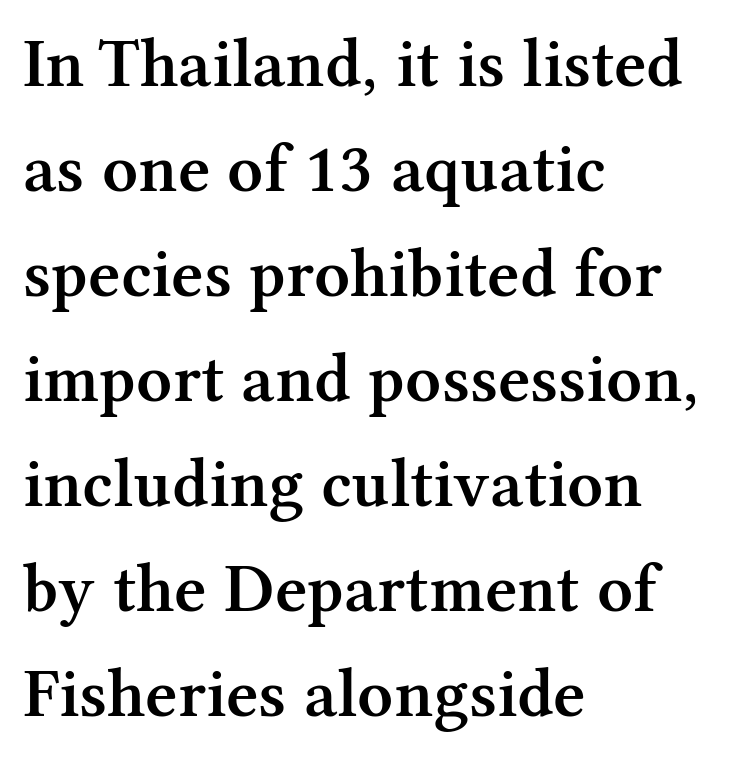
Visually the block forms a straight wall on the left and a jagged coastline on the right. Style check: upright. The face used here is rendered with its standard letterfit. Spacing verdict: proportional, widths tailored to each character.
